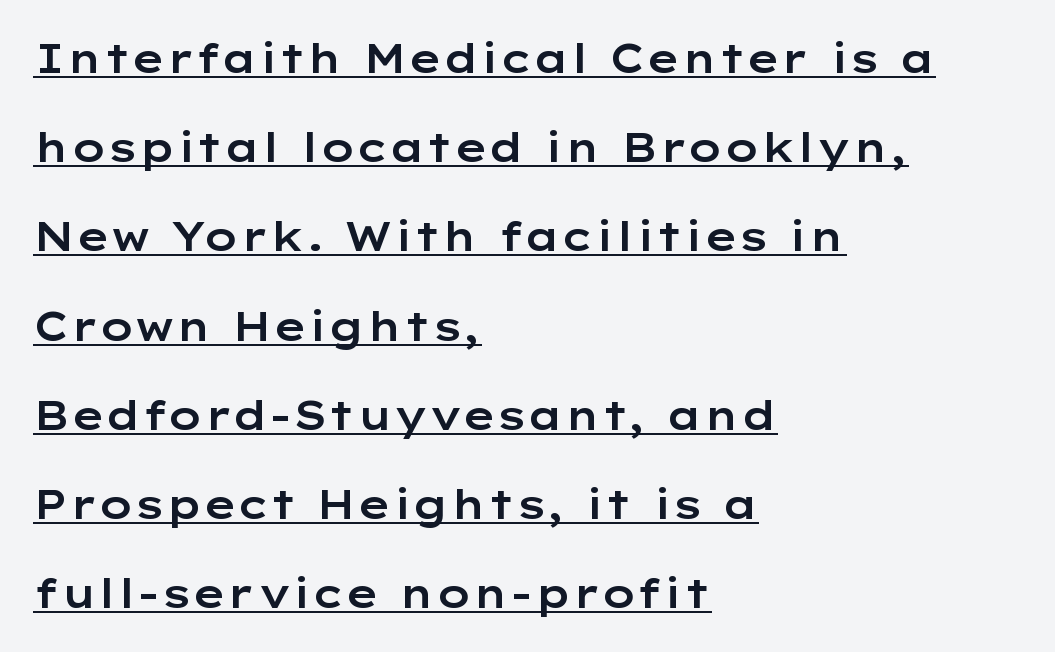
Think of a printed novel: that variable character pitch is what you see here. Tall strokes in this sample are plumb rather than angled. Beneath each row of characters lies a ruled line. The text block is weighted toward the left margin, trailing off unevenly rightward.
